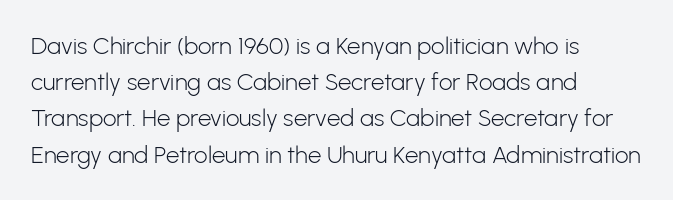
Q: Is the text bold? A: No.
Q: Is the text italic (slanted)? A: No, it is upright.
Q: Is the text underlined? A: No.
Q: How is the paragraph aligned? A: Left-aligned.
Q: Is the spacing between letters normal or unusually wide? A: Normal.
Q: Is the spacing between lines tight, normal or loose? A: Normal.
